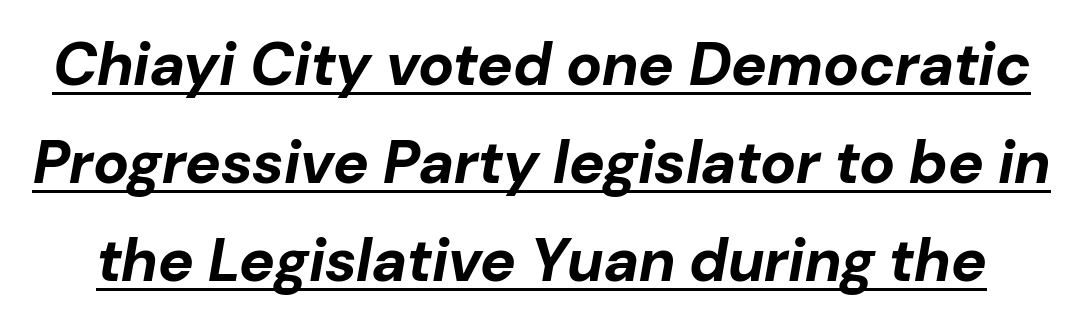
Italic: yes, the glyphs are oblique. The face used here is proportionally spaced, like ordinary book or web type. Is the letter spacing exaggerated? No — it looks like the ordinary default. These lines carry a lot of weight — the face is fully bold. Baseline-to-baseline distance is the conventional proportion of letter height. The face used here appears with an underline applied.
